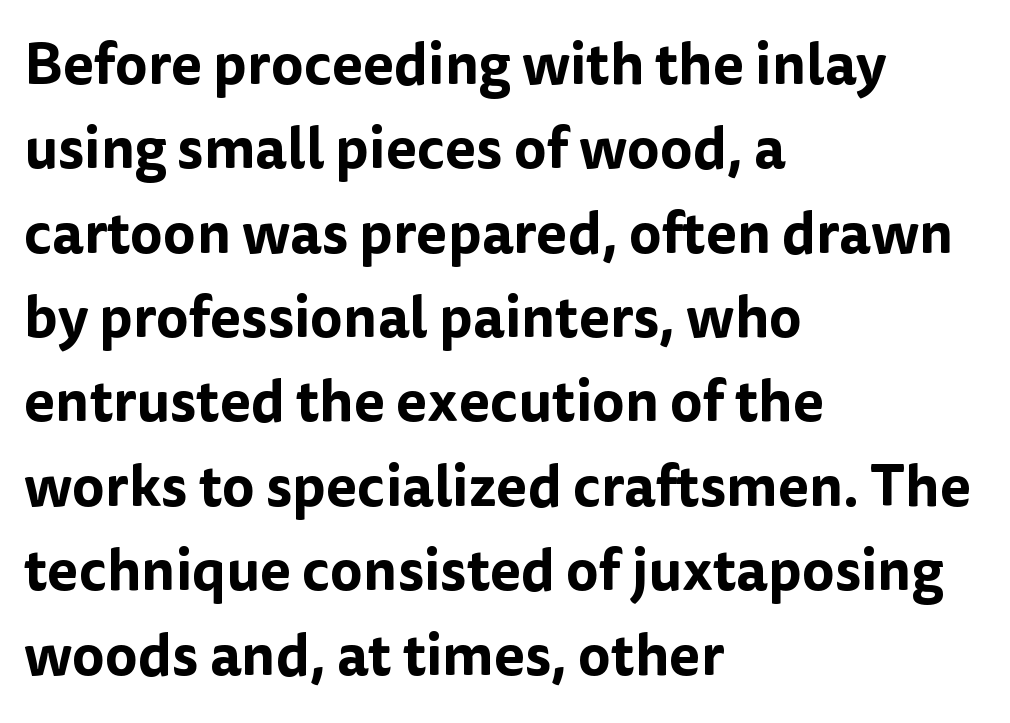
The image shows 57 px sans-serif type, upright; set left-aligned, normal line spacing (1.48x), normal letter spacing, not underlined; low stroke contrast and a medium x-height.
